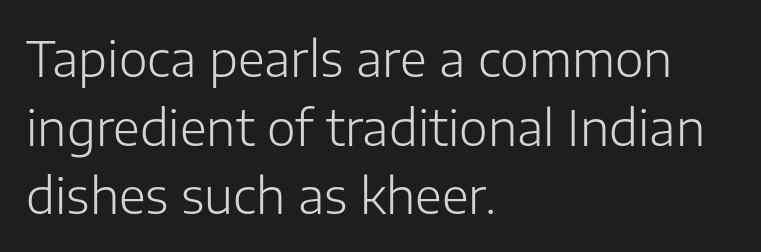
{"serif": "no", "italic": "no", "bold": "no", "weight": "light", "width": "normal", "stroke_contrast": "low", "x_height": "medium", "monospaced": "no", "underline": "no", "align": "left", "line_spacing": "normal", "line_spacing_ratio": 1.4, "letter_spacing": "normal", "letter_spacing_em": 0.0, "glyph_px": 49}
